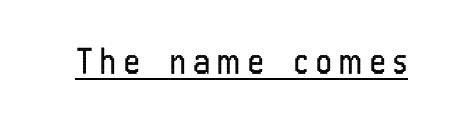
The image shows 34 px regular-weight, condensed sans-serif type, upright; set unusually wide letter spacing (+0.22 em), underlined; low stroke contrast and a medium x-height.
